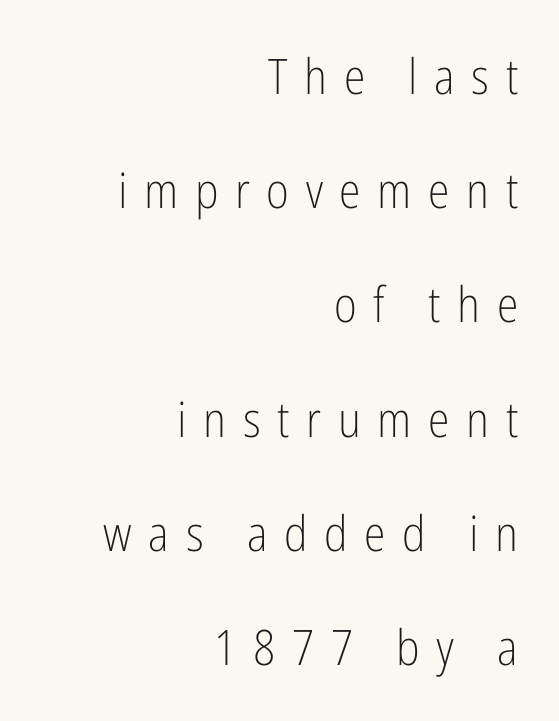
Q: Is the text bold? A: No.
Q: Is the text italic (slanted)? A: No, it is upright.
Q: Is the typeface a serif or a sans-serif typeface? A: Sans-serif.
Q: Is the text underlined? A: No.
Q: How is the paragraph aligned? A: Right-aligned.
Q: Is the spacing between letters normal or unusually wide? A: Unusually wide.
Q: Is the spacing between lines tight, normal or loose? A: Loose.
Q: Width (condensed, normal, or wide)? A: Condensed.
Q: Stroke contrast? A: Low.
Q: x-height? A: Medium.
Q: Monospaced? A: No.
